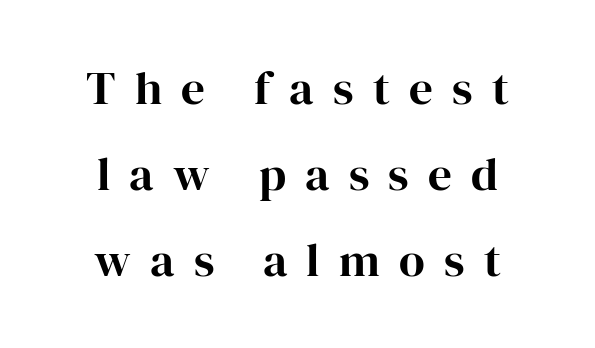
The image shows 47 px bold serif type, upright; set centered, line spacing 1.83x, unusually wide letter spacing (+0.41 em), not underlined; high stroke contrast and a medium x-height.
